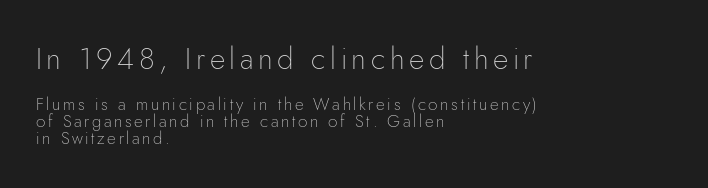
The image shows 30 px thin sans-serif type, upright; set left-aligned, tight line spacing (1.02x), not underlined; the first (top) block is 1.76x larger; low stroke contrast and a small x-height.
